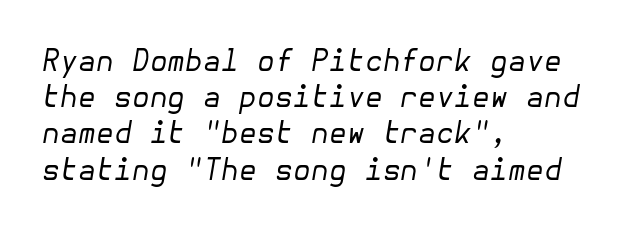
The text block is weighted toward the left margin, trailing off unevenly rightward. Words float on clear page, feet unadorned. Tall strokes in this sample are angled rather than plumb. This sample uses plain, unmodified letter spacing. The weight tops out at a normal text grade.
